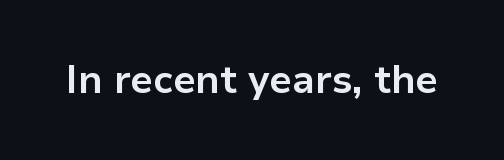
The face used here is rendered with its standard letterfit. Only glyphs here, with clear space below each row. Is this a fixed-width face? No — the glyphs have proportional, varying widths. Ordinary non-slanted type is in use. Thick stems and heavy bowls — unmistakably bold. The type family on display is of the sans-serif kind.
